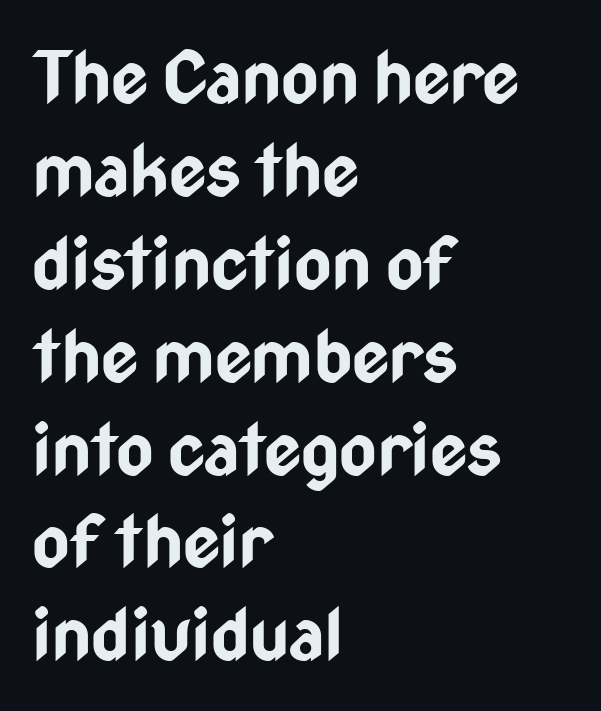
{"serif": "no", "italic": "no", "bold": "yes", "weight": "bold", "width": "condensed", "stroke_contrast": "low", "x_height": "medium", "monospaced": "no", "underline": "no", "align": "left", "line_spacing": "normal", "line_spacing_ratio": 1.29, "letter_spacing": "normal", "letter_spacing_em": 0.0, "glyph_px": 72}
